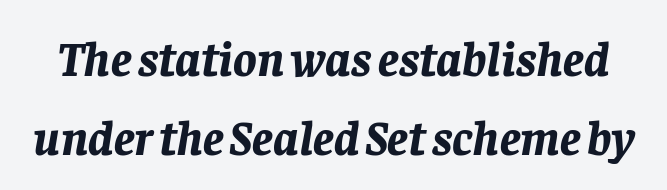
The image shows 49 px bold type, italic (leaning right); set normal line spacing (1.61x), normal letter spacing, not underlined; low stroke contrast and a large x-height.
